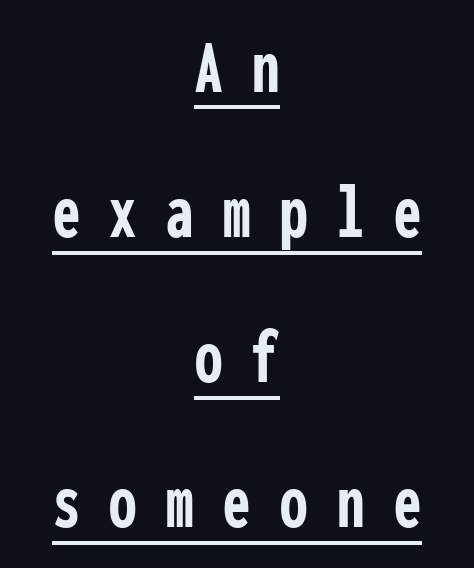
The lines in this sample share a center point and differ in where they start and stop. Posture: straight, roman, zero tilt. Inter-character spacing is expanded well beyond the font's built-in metrics. Each line of the rendering has a horizontal stroke beneath the glyphs. Weight check: bold — yes, fully. The passage shown is typed in a monospace face where columns stay perfectly aligned.
